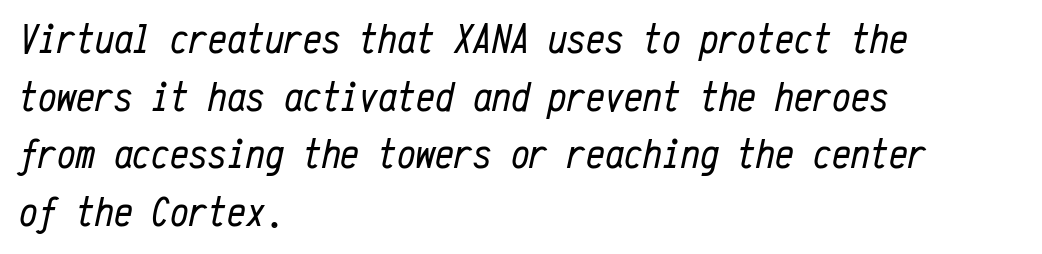
The image shows 42 px regular-weight, condensed type, italic (leaning right), monospaced; set left-aligned, normal line spacing (1.37x), normal letter spacing, not underlined; low stroke contrast and a medium x-height.
